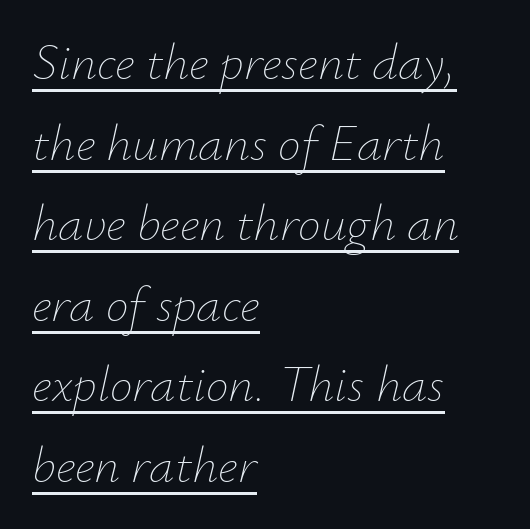
{"italic": "yes", "lean": "right", "slant_degrees": 12, "bold": "no", "weight": "thin", "width": "normal", "stroke_contrast": "low", "x_height": "small", "monospaced": "no", "underline": "yes", "align": "left", "line_spacing": "normal", "line_spacing_ratio": 1.58, "letter_spacing": "normal", "letter_spacing_em": 0.0, "glyph_px": 51}
